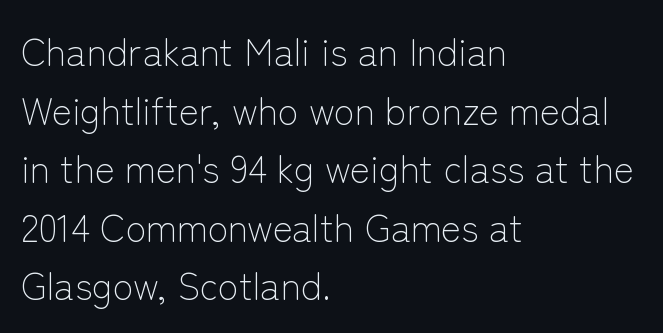
{"serif": "no", "italic": "no", "bold": "no", "weight": "light", "width": "normal", "stroke_contrast": "low", "x_height": "medium", "monospaced": "no", "underline": "no", "align": "left", "line_spacing": "normal", "line_spacing_ratio": 1.54, "letter_spacing": "normal", "letter_spacing_em": 0.0, "glyph_px": 38}
